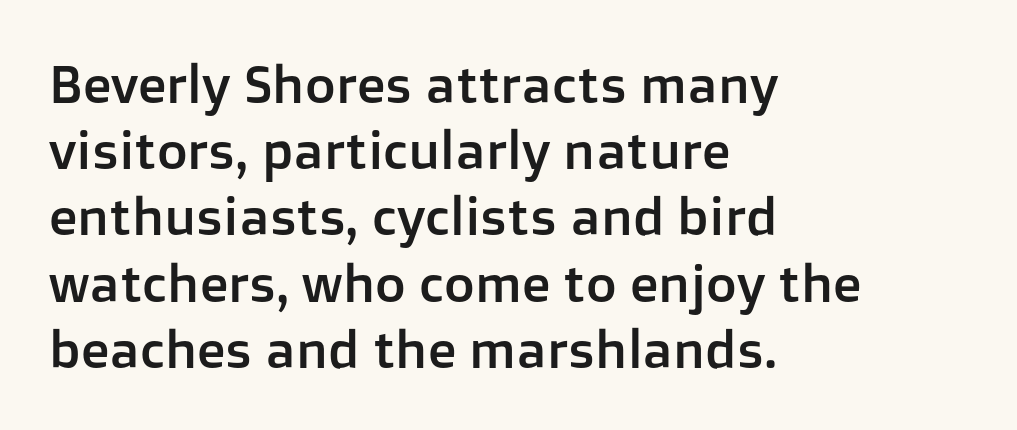
The image shows 53 px sans-serif type, upright; set left-aligned, normal line spacing (1.25x), normal letter spacing, not underlined; low stroke contrast and a medium x-height.
